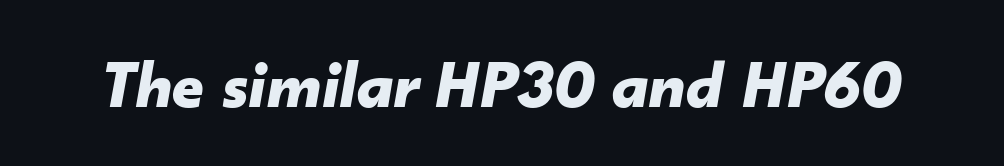
{"italic": "yes", "lean": "right", "slant_degrees": 10, "bold": "yes", "weight": "bold", "width": "normal", "stroke_contrast": "low", "x_height": "small", "monospaced": "no", "underline": "no", "letter_spacing": "normal", "letter_spacing_em": 0.0, "glyph_px": 68}
